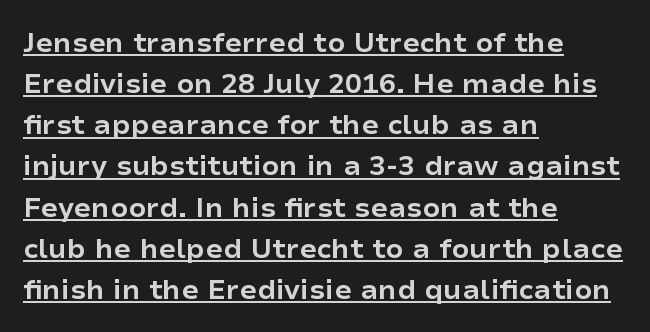
Q: Is the text bold? A: Yes.
Q: Is the text italic (slanted)? A: No, it is upright.
Q: Is the typeface a serif or a sans-serif typeface? A: Sans-serif.
Q: Is the text underlined? A: Yes.
Q: How is the paragraph aligned? A: Left-aligned.
Q: Is the spacing between letters normal or unusually wide? A: Normal.
Q: Is the spacing between lines tight, normal or loose? A: Normal.
Q: Width (condensed, normal, or wide)? A: Normal.
Q: Stroke contrast? A: Low.
Q: x-height? A: Medium.
Q: Monospaced? A: No.
